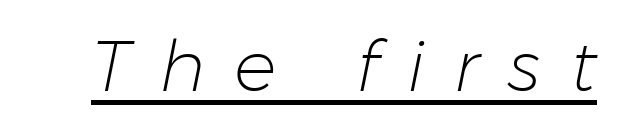
The image shows 71 px light type, italic (leaning right); set unusually wide letter spacing (+0.41 em), underlined; low stroke contrast and a medium x-height.
